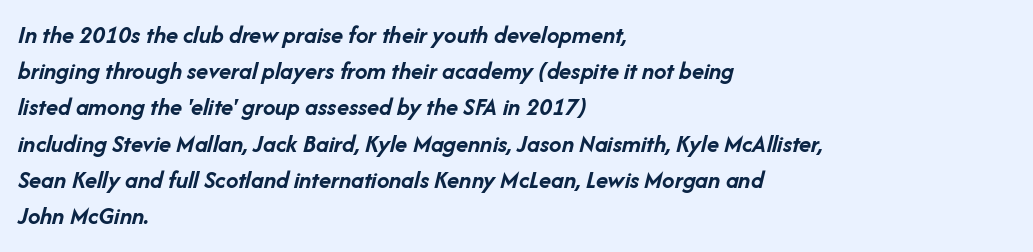
Q: Is the text bold? A: Yes.
Q: Is the text italic (slanted)? A: Yes, it leans right by about 14 degrees.
Q: Is the text underlined? A: No.
Q: How is the paragraph aligned? A: Left-aligned.
Q: Is the spacing between letters normal or unusually wide? A: Normal.
Q: Is the spacing between lines tight, normal or loose? A: Normal.
